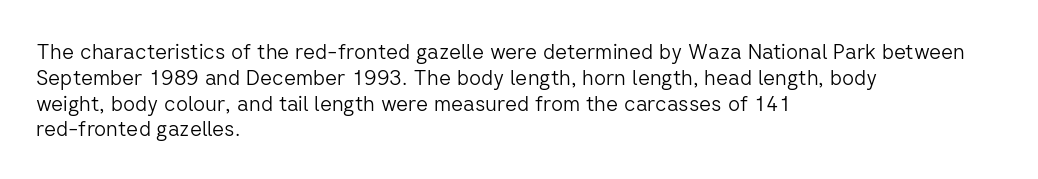
Visually the block forms a straight wall on the left and a jagged coastline on the right. This sample uses plain, unmodified letter spacing. The face looks like a standard text weight, possibly lighter. Check under the words: just untouched page. Does the lettering tilt? It doesn't — this is upright.
